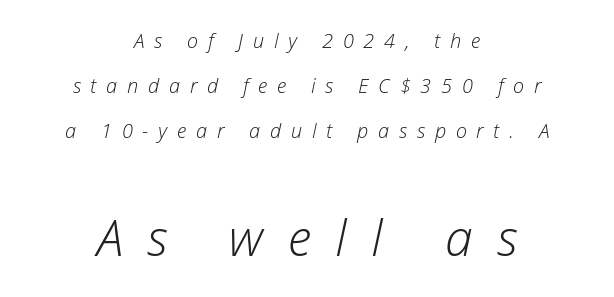
{"italic": "yes", "lean": "right", "slant_degrees": 12, "bold": "no", "weight": "light", "width": "normal", "stroke_contrast": "low", "x_height": "medium", "monospaced": "no", "underline": "no", "align": "center", "line_spacing": "loose", "line_spacing_ratio": 2.26, "letter_spacing": "wide", "letter_spacing_em": 0.49, "larger_block": "second", "size_ratio": 2.5, "glyph_px": 50}
